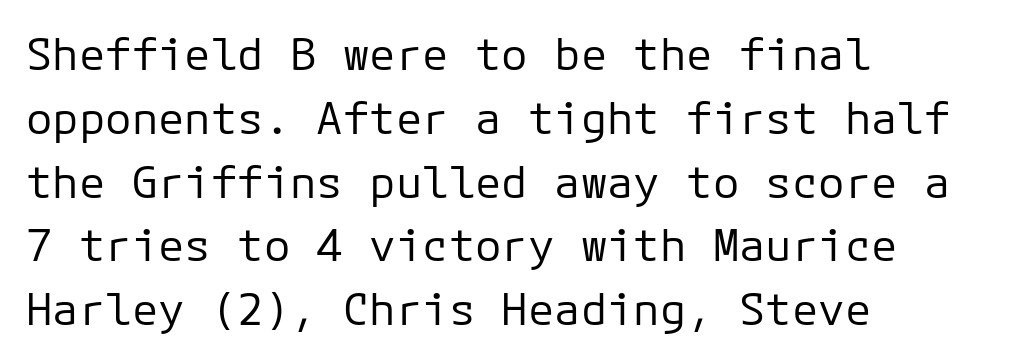
Q: Is the text bold? A: No.
Q: Is the text italic (slanted)? A: No, it is upright.
Q: Is the typeface a serif or a sans-serif typeface? A: Sans-serif.
Q: Is the text underlined? A: No.
Q: How is the paragraph aligned? A: Left-aligned.
Q: Is the spacing between letters normal or unusually wide? A: Normal.
Q: Is the spacing between lines tight, normal or loose? A: Normal.
Q: Width (condensed, normal, or wide)? A: Normal.
Q: Stroke contrast? A: Low.
Q: x-height? A: Medium.
Q: Monospaced? A: Yes.
